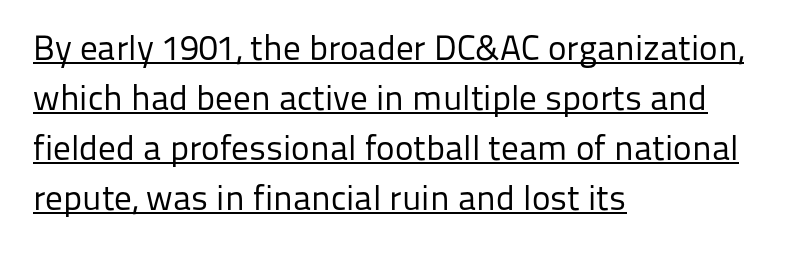
The image shows 35 px regular-weight sans-serif type, upright; set left-aligned, normal line spacing (1.43x), normal letter spacing, underlined; low stroke contrast and a medium x-height.
